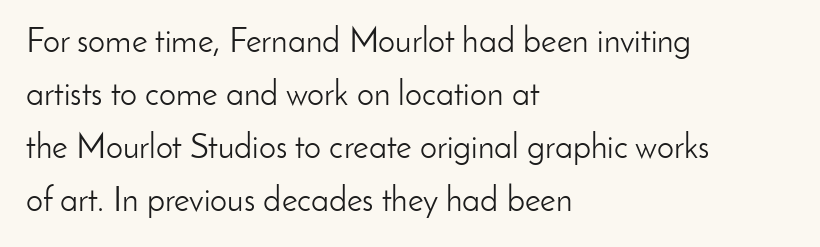
Q: Is the text bold? A: No.
Q: Is the text italic (slanted)? A: No, it is upright.
Q: Is the typeface a serif or a sans-serif typeface? A: Sans-serif.
Q: Is the text underlined? A: No.
Q: How is the paragraph aligned? A: Left-aligned.
Q: Is the spacing between letters normal or unusually wide? A: Normal.
Q: Is the spacing between lines tight, normal or loose? A: Normal.
Q: Width (condensed, normal, or wide)? A: Normal.
Q: Stroke contrast? A: Low.
Q: x-height? A: Small.
Q: Monospaced? A: No.
